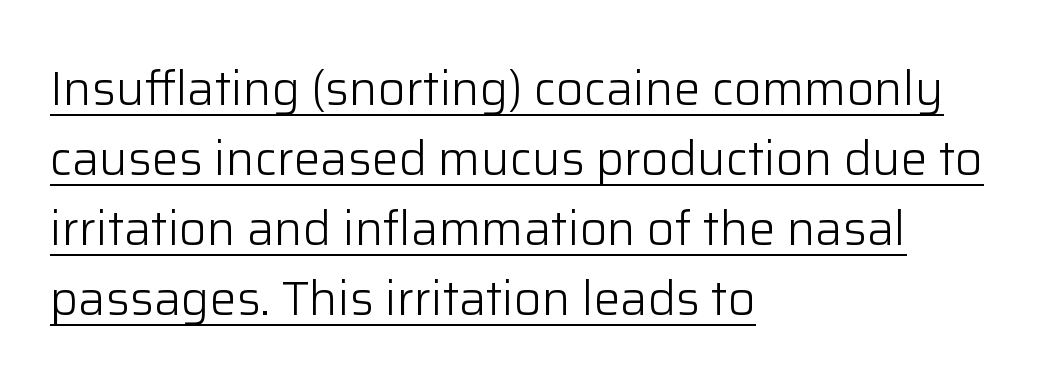
Varying glyph widths throughout — classic text-font behaviour. There is no visible air inserted between adjacent glyphs. Quick note: not italic, upright. The type family on display is of the sans-serif kind.
